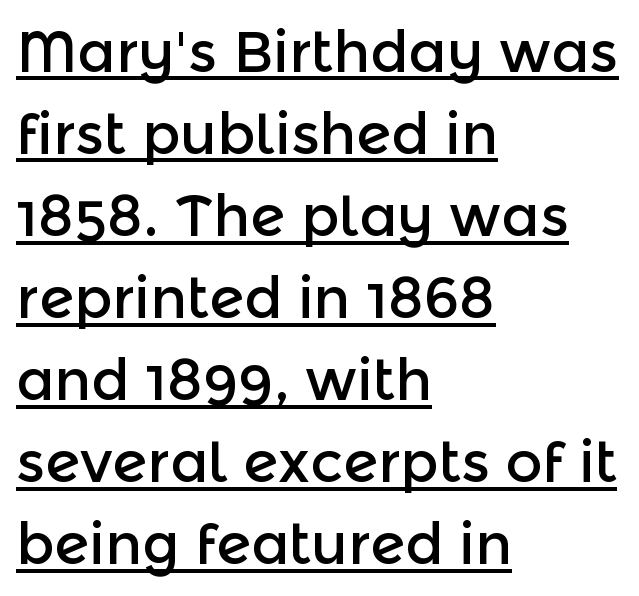
The paragraph has a hard left edge and a soft right edge. Style check: upright. Underlined type. The glyphs in this specimen are sans serif. Note the varied advance widths — an 'i' is clearly narrower than an 'm'.
